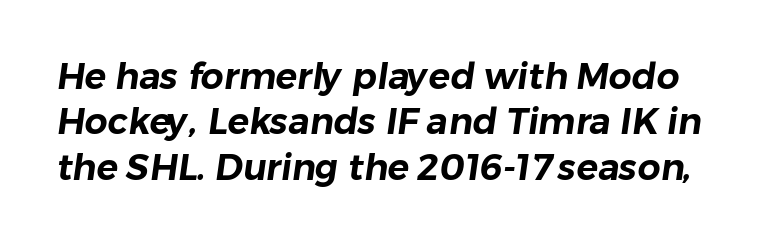
{"serif": "no", "width": "normal", "stroke_contrast": "low", "x_height": "medium", "monospaced": "no", "underline": "no", "line_spacing": "normal", "line_spacing_ratio": 1.26, "letter_spacing": "normal", "letter_spacing_em": 0.0, "glyph_px": 36}
